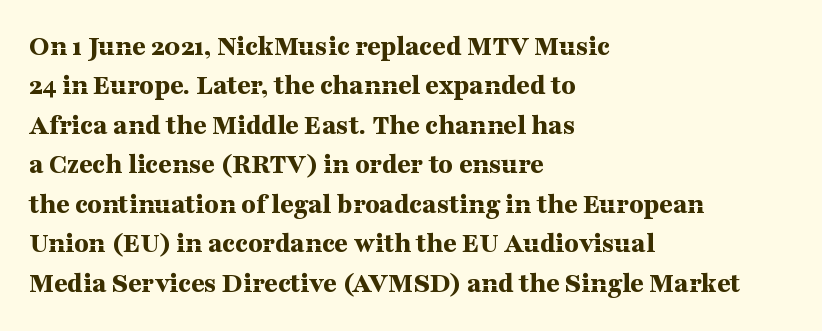
The image shows 29 px bold, wide serif type, upright; set left-aligned, normal line spacing (1.36x), normal letter spacing, not underlined; medium stroke contrast and a medium x-height.
